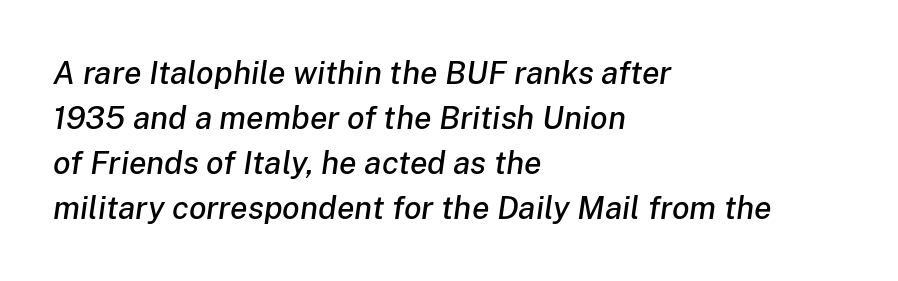
Q: Is the text italic (slanted)? A: Yes, it leans right by about 8 degrees.
Q: Is the text underlined? A: No.
Q: How is the paragraph aligned? A: Left-aligned.
Q: Is the spacing between letters normal or unusually wide? A: Normal.
Q: Is the spacing between lines tight, normal or loose? A: Normal.
Q: Width (condensed, normal, or wide)? A: Normal.
Q: Stroke contrast? A: Low.
Q: x-height? A: Medium.
Q: Monospaced? A: No.
